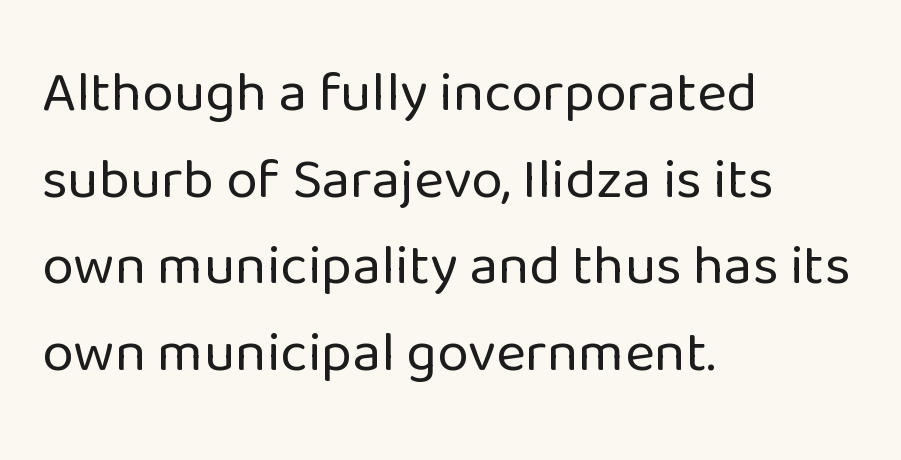
Bare-footed words on every line. The block of text has a typical density, with ordinary space between rows. The face looks like a standard text weight, possibly lighter. Think of a printed novel: that variable character pitch is what you see here. Line beginnings align vertically; line endings do not. Classification — sans serif.
